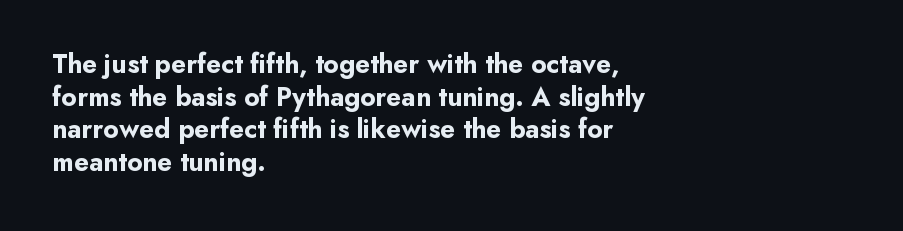
The glyphs are unaccompanied by any horizontal stroke below them. The passage shown is emphatically bold. The lettering holds an erect, upright posture throughout. Here the glyphs are tracked normally, forming tight word shapes.
